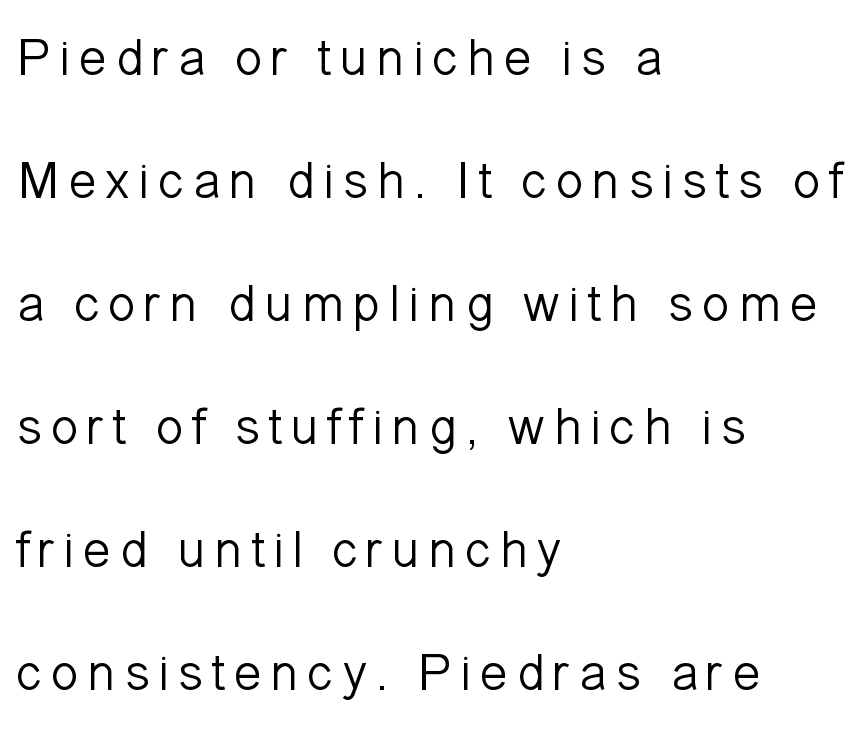
The image shows 53 px light sans-serif type, upright; set left-aligned, loose line spacing (2.32x), not underlined; low stroke contrast and a medium x-height.
